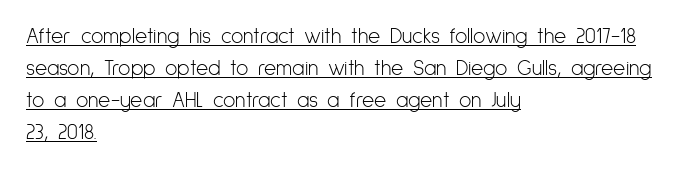
{"italic": "no", "bold": "no", "underline": "yes", "align": "left", "line_spacing": "normal", "line_spacing_ratio": 1.53, "letter_spacing": "normal", "letter_spacing_em": 0.0, "glyph_px": 21}
